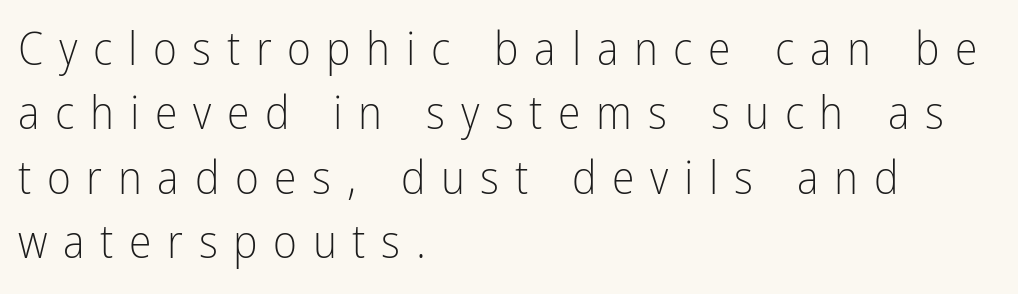
Q: Is the text bold? A: No.
Q: Is the text italic (slanted)? A: No, it is upright.
Q: Is the typeface a serif or a sans-serif typeface? A: Sans-serif.
Q: Is the text underlined? A: No.
Q: How is the paragraph aligned? A: Left-aligned.
Q: Is the spacing between letters normal or unusually wide? A: Unusually wide.
Q: Is the spacing between lines tight, normal or loose? A: Normal.
Q: Width (condensed, normal, or wide)? A: Condensed.
Q: Stroke contrast? A: Low.
Q: x-height? A: Medium.
Q: Monospaced? A: No.
